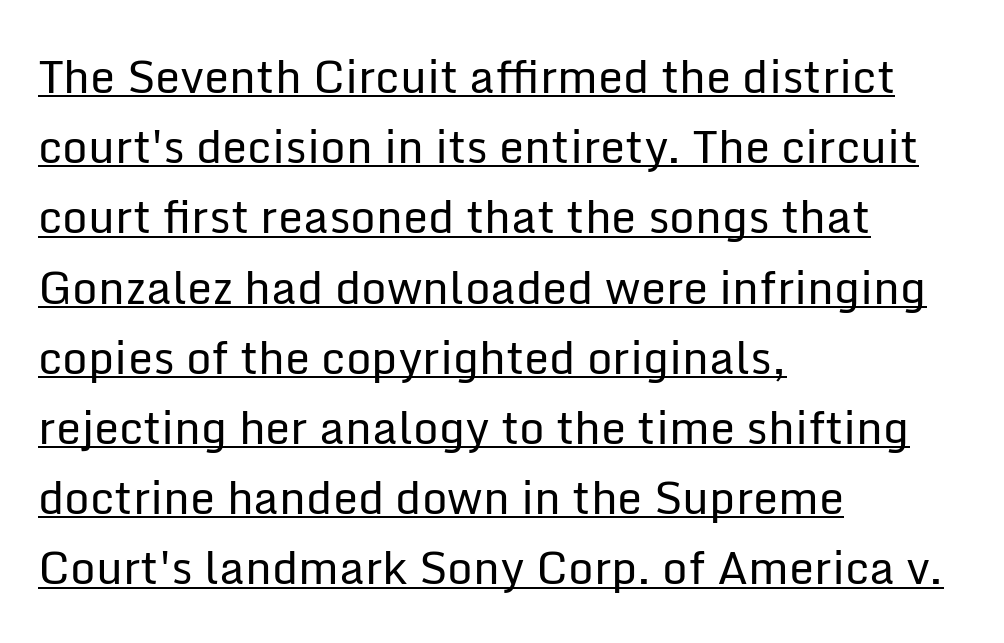
{"serif": "no", "italic": "no", "bold": "no", "weight": "regular", "width": "normal", "stroke_contrast": "low", "x_height": "medium", "monospaced": "no", "underline": "yes", "align": "left", "line_spacing": "normal", "line_spacing_ratio": 1.56, "letter_spacing": "normal", "letter_spacing_em": 0.0, "glyph_px": 45}
